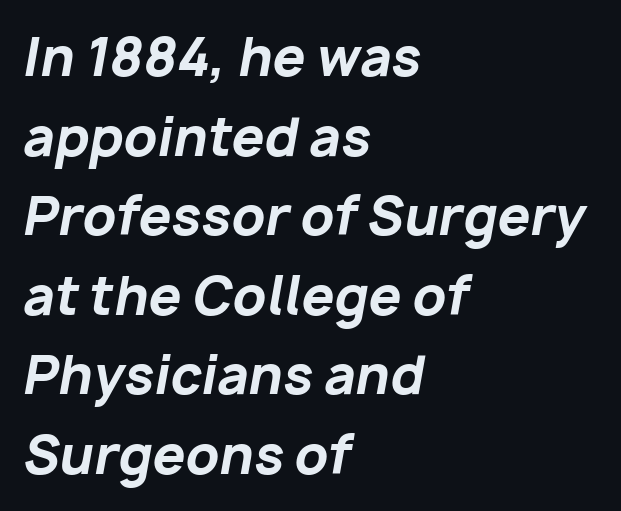
The image shows 52 px bold type, italic (leaning right); set left-aligned, normal line spacing (1.53x), normal letter spacing, not underlined; low stroke contrast and a medium x-height.
